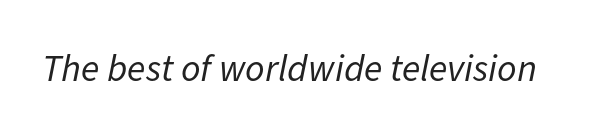
Q: Is the text bold? A: No.
Q: Is the text italic (slanted)? A: Yes, it leans right by about 11 degrees.
Q: Is the text underlined? A: No.
Q: Is the spacing between letters normal or unusually wide? A: Normal.
Q: Width (condensed, normal, or wide)? A: Normal.
Q: Stroke contrast? A: Low.
Q: x-height? A: Medium.
Q: Monospaced? A: No.
